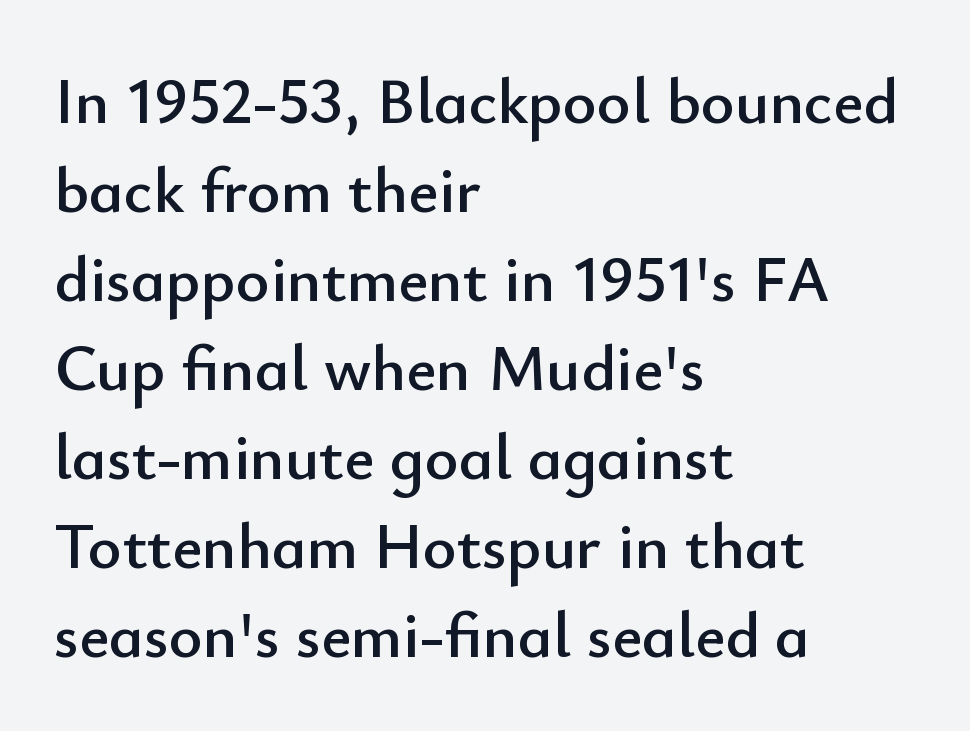
The image shows 65 px sans-serif type, upright; set left-aligned, normal line spacing (1.37x), normal letter spacing, not underlined; low stroke contrast and a small x-height.
